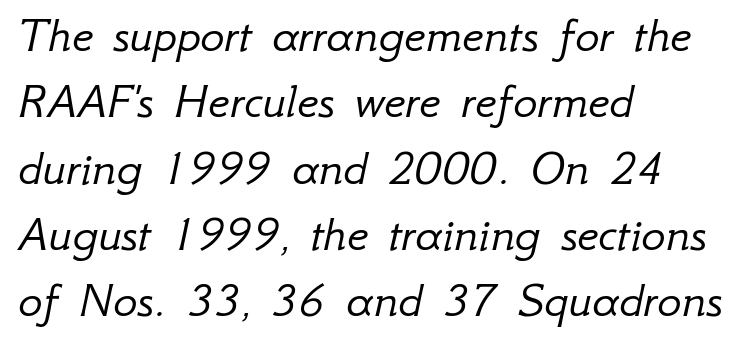
Q: Is the text bold? A: No.
Q: Is the text italic (slanted)? A: Yes, it leans right by about 12 degrees.
Q: Is the text underlined? A: No.
Q: How is the paragraph aligned? A: Left-aligned.
Q: Is the spacing between letters normal or unusually wide? A: Normal.
Q: Is the spacing between lines tight, normal or loose? A: Normal.
Q: Width (condensed, normal, or wide)? A: Normal.
Q: Stroke contrast? A: Low.
Q: x-height? A: Small.
Q: Monospaced? A: No.
